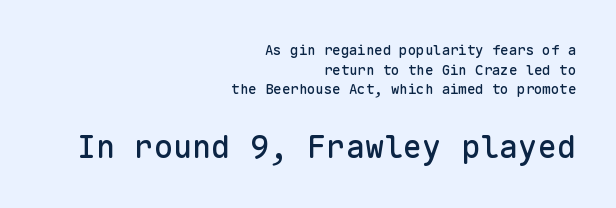
{"serif": "no", "italic": "no", "width": "normal", "stroke_contrast": "low", "x_height": "medium", "monospaced": "yes", "underline": "no", "align": "right", "line_spacing": "normal", "line_spacing_ratio": 1.41, "letter_spacing": "normal", "letter_spacing_em": 0.0, "larger_block": "second", "size_ratio": 2.29, "glyph_px": 32}
